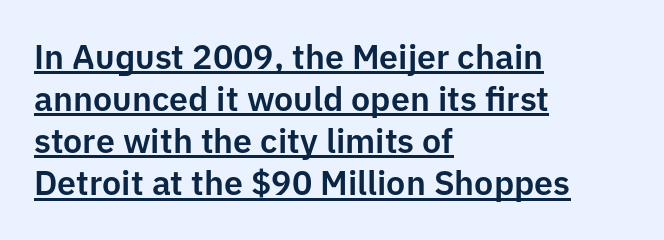
The image shows 34 px sans-serif type, upright; set left-aligned, line spacing 1.24x, normal letter spacing, underlined; low stroke contrast and a medium x-height.
